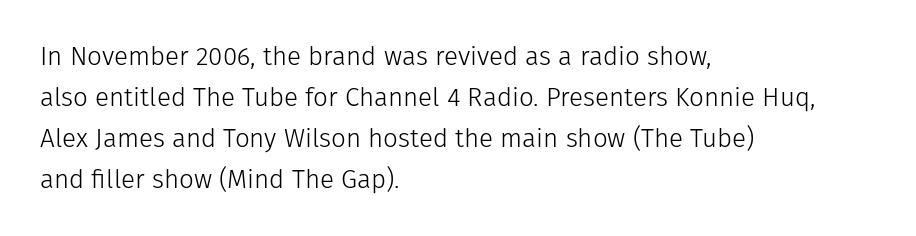
Q: Is the text bold? A: No.
Q: Is the text italic (slanted)? A: No, it is upright.
Q: Is the text underlined? A: No.
Q: How is the paragraph aligned? A: Left-aligned.
Q: Is the spacing between letters normal or unusually wide? A: Normal.
Q: Is the spacing between lines tight, normal or loose? A: Normal.
